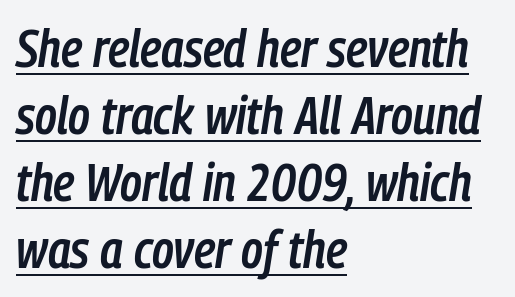
Q: Is the text bold? A: Semi-bold.
Q: Is the text italic (slanted)? A: Yes, it leans right by about 9 degrees.
Q: Is the text underlined? A: Yes.
Q: How is the paragraph aligned? A: Left-aligned.
Q: Is the spacing between letters normal or unusually wide? A: Normal.
Q: Is the spacing between lines tight, normal or loose? A: Normal.
Q: Width (condensed, normal, or wide)? A: Condensed.
Q: Stroke contrast? A: Low.
Q: x-height? A: Medium.
Q: Monospaced? A: No.
